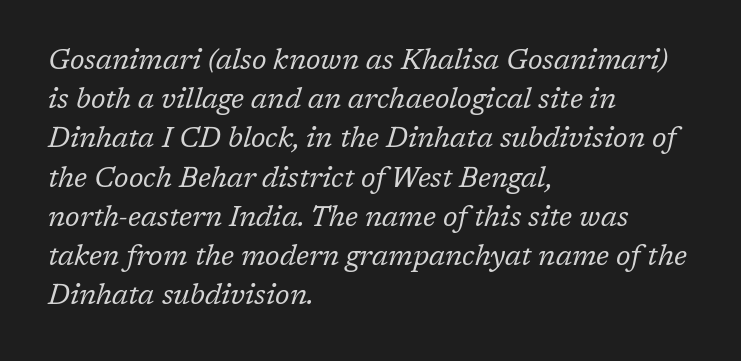
The image shows 28 px regular-weight serif type, italic (leaning right); set left-aligned, normal line spacing (1.4x), normal letter spacing, not underlined; low stroke contrast and a medium x-height.
